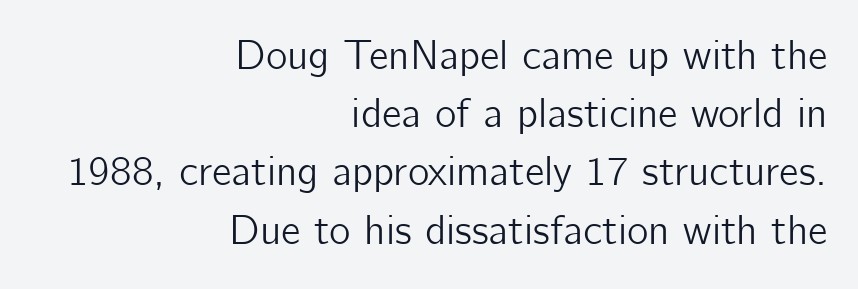
{"serif": "no", "italic": "no", "width": "normal", "stroke_contrast": "low", "x_height": "medium", "monospaced": "no", "underline": "no", "align": "right", "line_spacing": "normal", "line_spacing_ratio": 1.42, "letter_spacing": "normal", "letter_spacing_em": 0.0, "glyph_px": 41}
